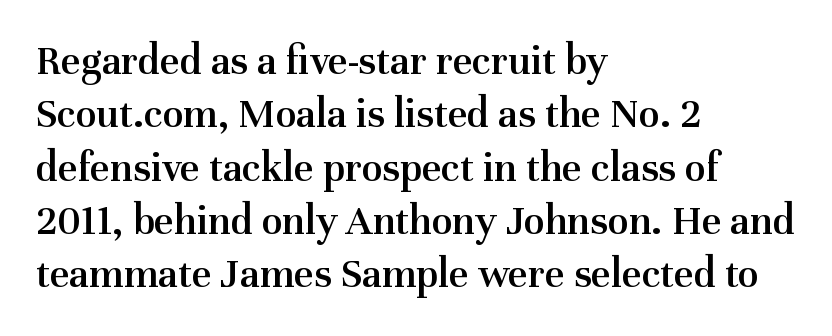
Q: Is the text bold? A: Semi-bold.
Q: Is the text italic (slanted)? A: No, it is upright.
Q: Is the typeface a serif or a sans-serif typeface? A: Serif.
Q: Is the text underlined? A: No.
Q: How is the paragraph aligned? A: Left-aligned.
Q: Is the spacing between letters normal or unusually wide? A: Normal.
Q: Width (condensed, normal, or wide)? A: Normal.
Q: Stroke contrast? A: Medium.
Q: x-height? A: Medium.
Q: Monospaced? A: No.
